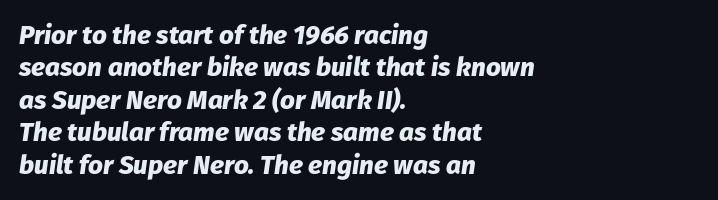
{"italic": "yes", "lean": "right", "slant_degrees": 8, "bold": "yes", "underline": "no", "align": "left", "line_spacing": "normal", "line_spacing_ratio": 1.25, "letter_spacing": "normal", "letter_spacing_em": 0.0, "glyph_px": 26}
